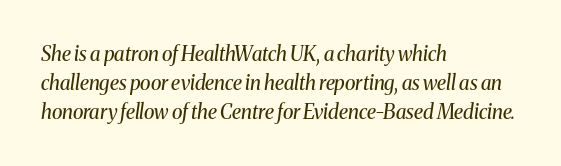
The image shows 20 px text type, italic (leaning right); set left-aligned, normal line spacing (1.45x), normal letter spacing, not underlined.
